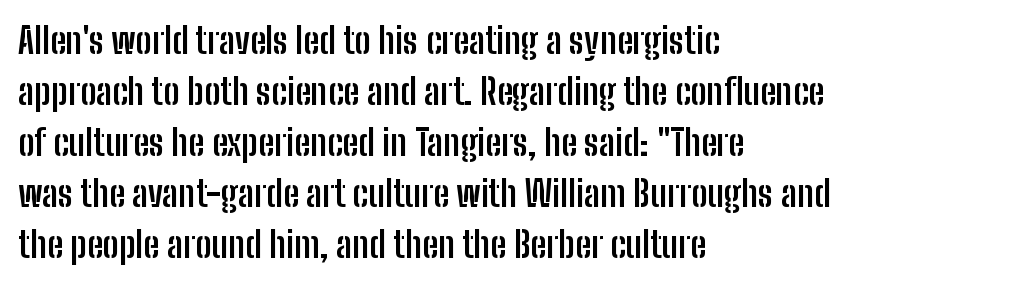
The image shows 36 px semibold, condensed sans-serif type, upright; set left-aligned, normal line spacing (1.42x), normal letter spacing, not underlined; low stroke contrast and a medium x-height.
